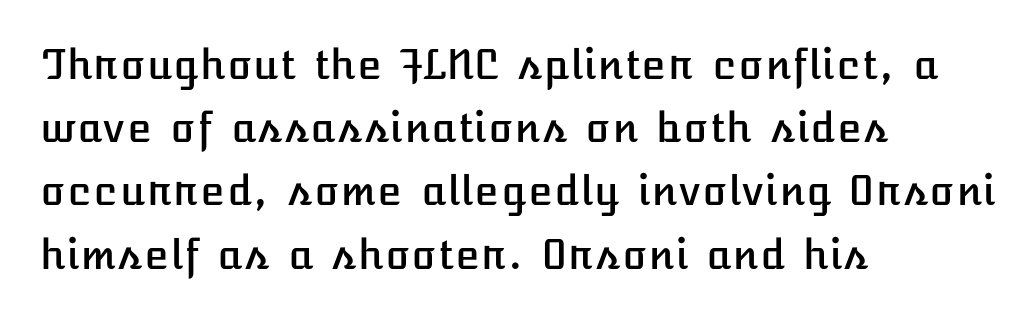
{"italic": "no", "width": "normal", "stroke_contrast": "low", "x_height": "medium", "underline": "no", "align": "left", "line_spacing": "normal", "line_spacing_ratio": 1.58, "letter_spacing": "normal", "letter_spacing_em": 0.0, "glyph_px": 40}
